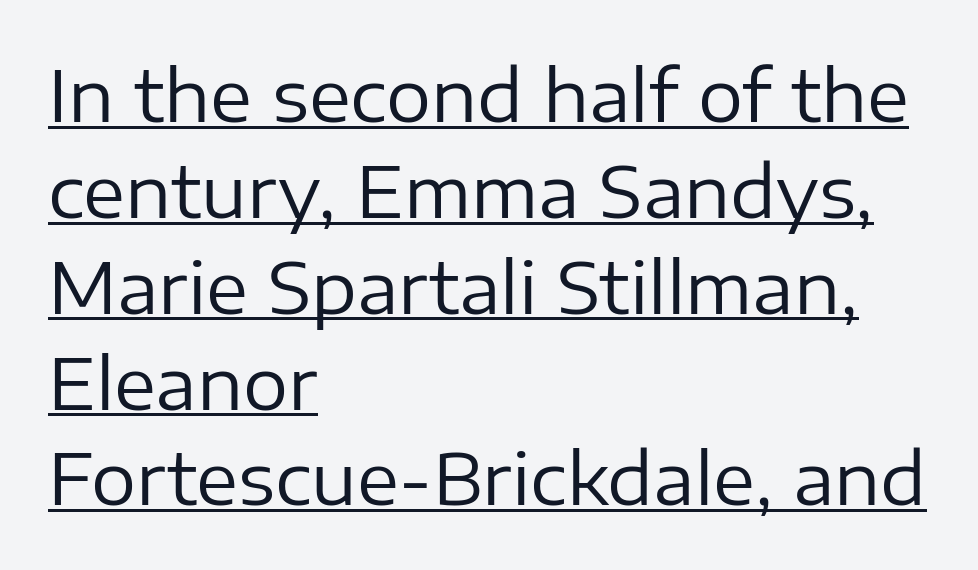
Q: Is the text bold? A: No.
Q: Is the text italic (slanted)? A: No, it is upright.
Q: Is the typeface a serif or a sans-serif typeface? A: Sans-serif.
Q: Is the text underlined? A: Yes.
Q: How is the paragraph aligned? A: Left-aligned.
Q: Is the spacing between letters normal or unusually wide? A: Normal.
Q: Is the spacing between lines tight, normal or loose? A: Normal.
Q: Width (condensed, normal, or wide)? A: Normal.
Q: Stroke contrast? A: Low.
Q: x-height? A: Medium.
Q: Monospaced? A: No.
